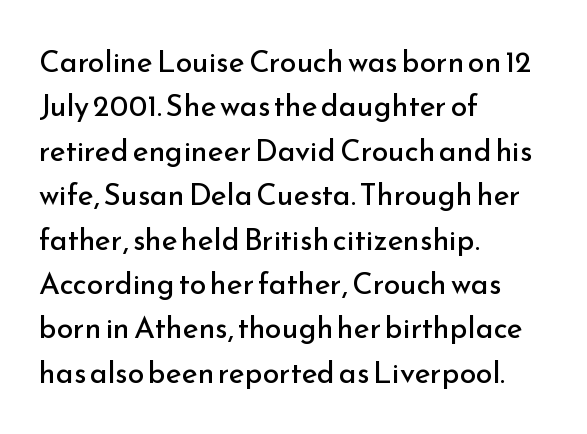
{"serif": "no", "italic": "no", "bold": "no", "weight": "regular", "width": "normal", "stroke_contrast": "low", "x_height": "small", "monospaced": "no", "underline": "no", "align": "left", "line_spacing": "normal", "line_spacing_ratio": 1.48, "letter_spacing": "normal", "letter_spacing_em": 0.0, "glyph_px": 30}
